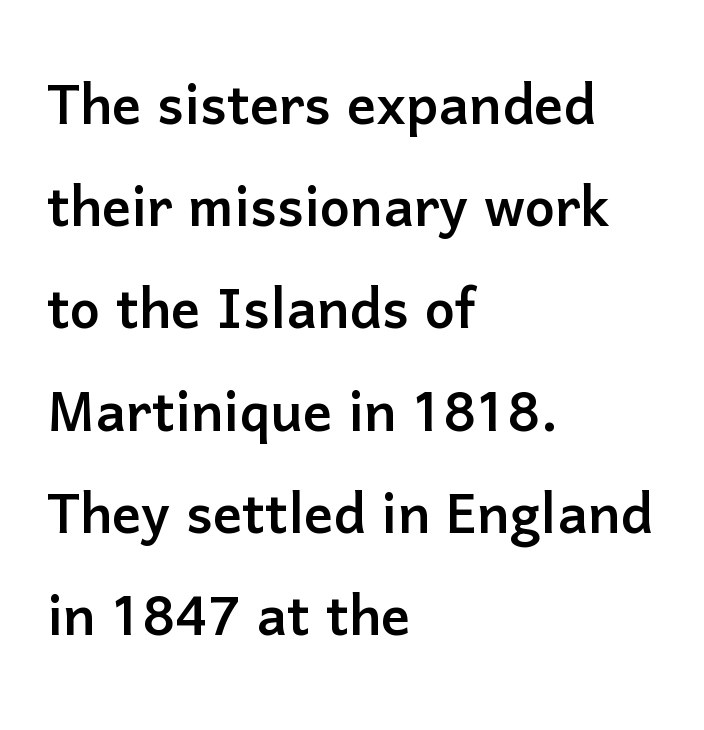
Q: Is the text italic (slanted)? A: No, it is upright.
Q: Is the typeface a serif or a sans-serif typeface? A: Sans-serif.
Q: Is the text underlined? A: No.
Q: How is the paragraph aligned? A: Left-aligned.
Q: Is the spacing between letters normal or unusually wide? A: Normal.
Q: Is the spacing between lines tight, normal or loose? A: Normal.
Q: Width (condensed, normal, or wide)? A: Normal.
Q: Stroke contrast? A: Low.
Q: x-height? A: Medium.
Q: Monospaced? A: No.
